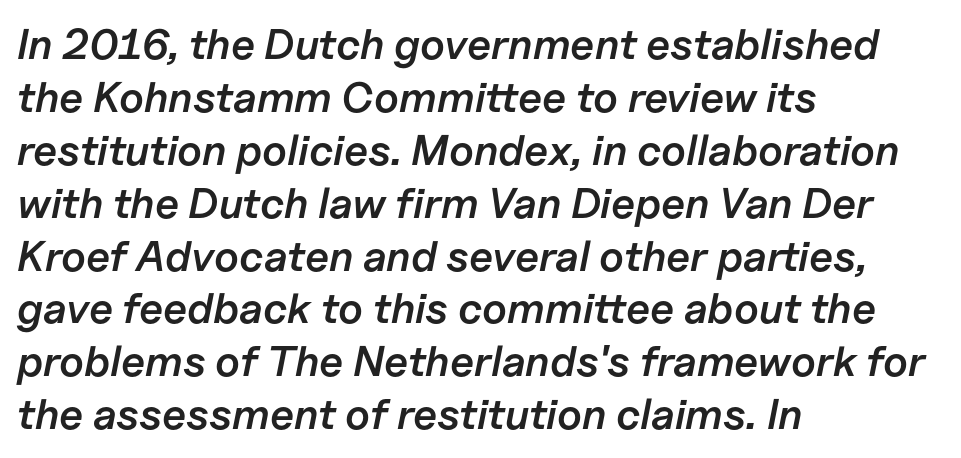
The glyphs look as if they've been sheared to an angle. Nobody touched the tracking dial on this one. Each line starts at the same left margin while the right side varies. The passage shown is semibold, sitting just below true bold. Glance below the letters and you will spot only blank space. The face used here is proportionally spaced, like ordinary book or web type.
